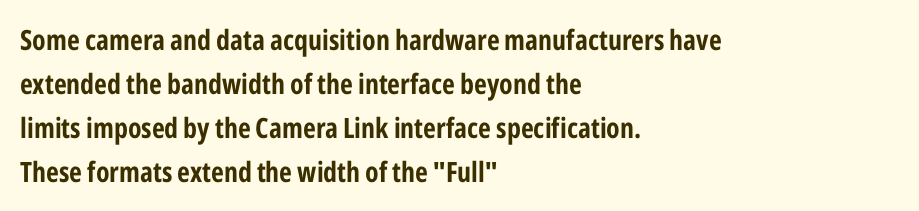
Note the varied advance widths — an 'i' is clearly narrower than an 'm'. A classic flush-left, rag-right setting is used for this passage. The typography opts for an upright posture over an oblique one. Bare-footed words on every line. The rows are spaced the way most documents space them.
